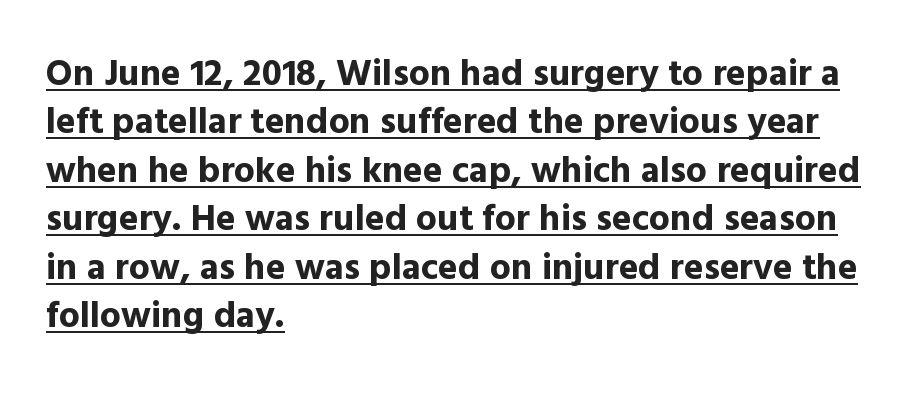
Here the glyphs are tracked normally, forming tight word shapes. The type sits square on the baseline with zero lean. Where is the straight margin? On the left. This sample keeps an unexceptional amount of space between lines. The passage shown is typed in a proportional face where columns would drift.
